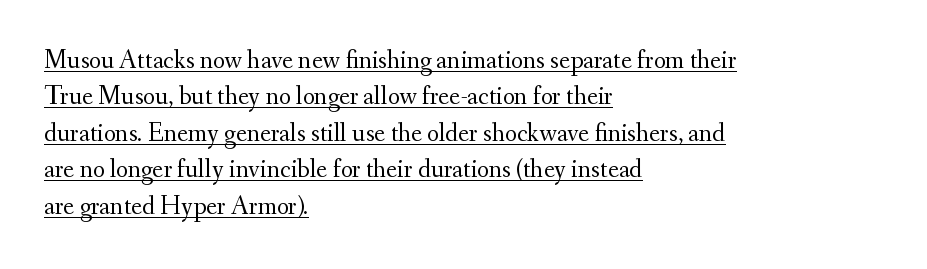
{"italic": "no", "bold": "no", "underline": "yes", "align": "left", "line_spacing": "normal", "line_spacing_ratio": 1.4, "letter_spacing": "normal", "letter_spacing_em": 0.0, "glyph_px": 26}
